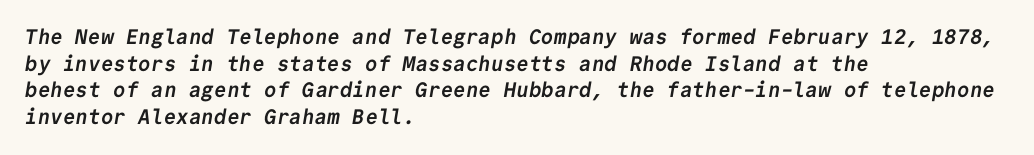
The image shows 21 px bold type; set left-aligned, normal line spacing (1.27x), normal letter spacing, not underlined.
